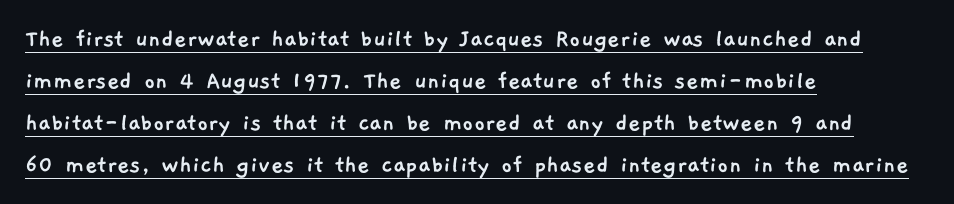
Observe the ordinary spacing: letters are neighbours, not strangers. The leading is moderate, giving the passage an even texture. Does the copy run flush right? No — it runs flush left. Beneath each row of characters lies a ruled line.
